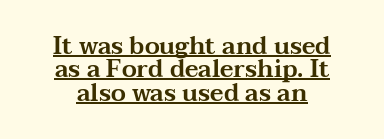
Here the glyphs are tracked normally, forming tight word shapes. Underlining? Definitely there. Every row of glyphs is offset so its center matches the block's center. The axis of the letterforms is exactly vertical. The leading is snug, giving the passage a crowded texture.
